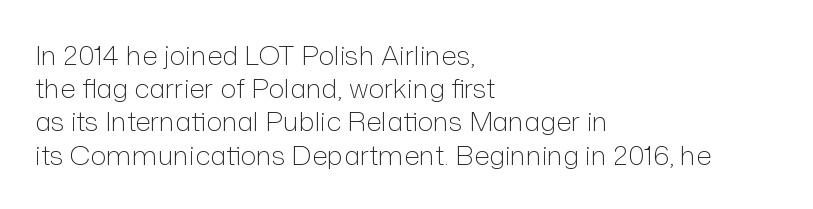
{"italic": "no", "bold": "no", "underline": "no", "align": "left", "line_spacing_ratio": 1.23, "letter_spacing": "normal", "letter_spacing_em": 0.0, "glyph_px": 27}
